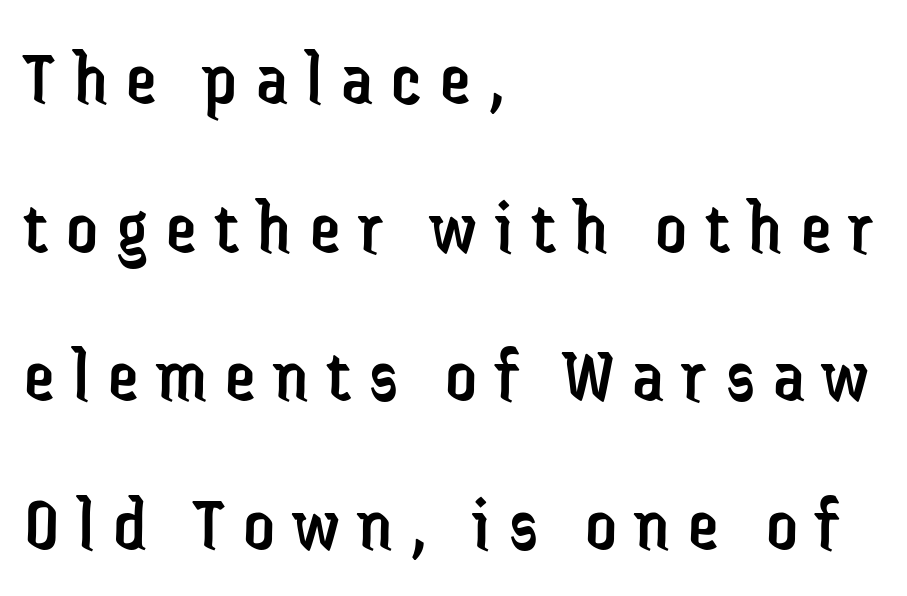
The image shows 77 px regular-weight, condensed sans-serif type, upright; set left-aligned, loose line spacing (1.93x), unusually wide letter spacing (+0.24 em), not underlined; low stroke contrast and a medium x-height.
